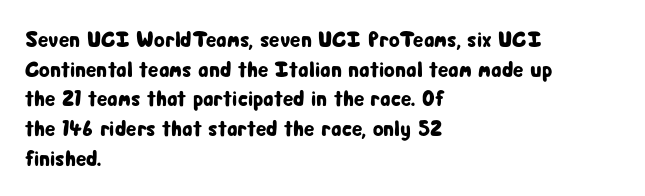
Q: Is the text italic (slanted)? A: No, it is upright.
Q: Is the text underlined? A: No.
Q: How is the paragraph aligned? A: Left-aligned.
Q: Is the spacing between letters normal or unusually wide? A: Normal.
Q: Is the spacing between lines tight, normal or loose? A: Normal.
